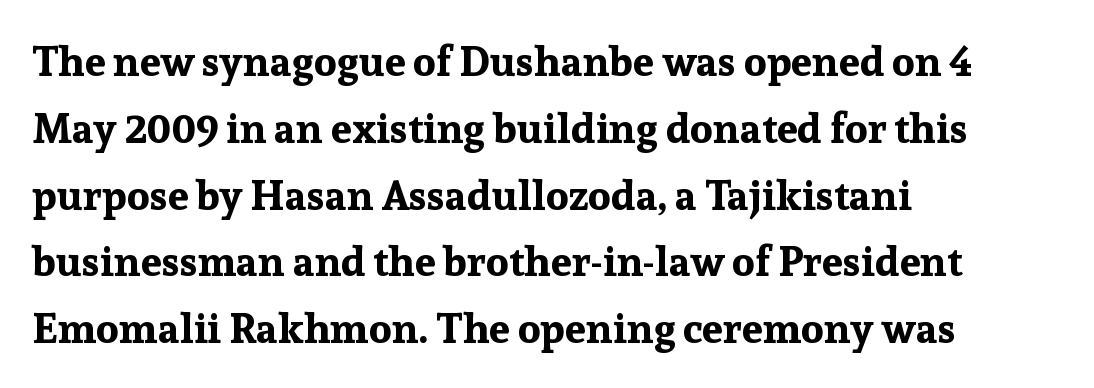
The image shows 42 px bold serif type, upright; set left-aligned, normal line spacing (1.59x), normal letter spacing, not underlined; low stroke contrast and a medium x-height.
